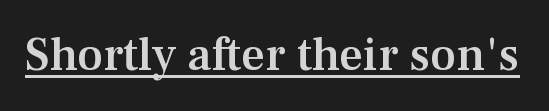
Q: Is the text bold? A: Semi-bold.
Q: Is the text italic (slanted)? A: No, it is upright.
Q: Is the typeface a serif or a sans-serif typeface? A: Serif.
Q: Is the text underlined? A: Yes.
Q: Is the spacing between letters normal or unusually wide? A: Normal.
Q: Width (condensed, normal, or wide)? A: Normal.
Q: Stroke contrast? A: Medium.
Q: x-height? A: Medium.
Q: Monospaced? A: No.
